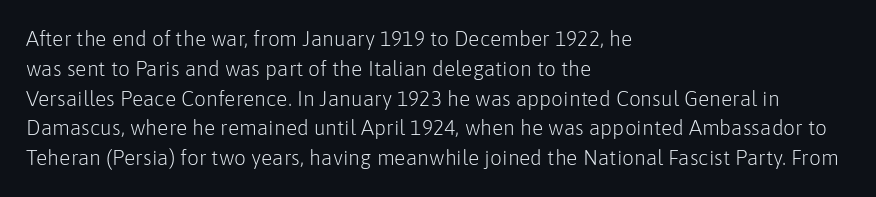
Quick note: interline space is typical. Nothing unusual about the tracking: characters are spaced as the font intends. Unmarked baselines from the first word to the last. No italicization has been applied; the sample stays upright.
